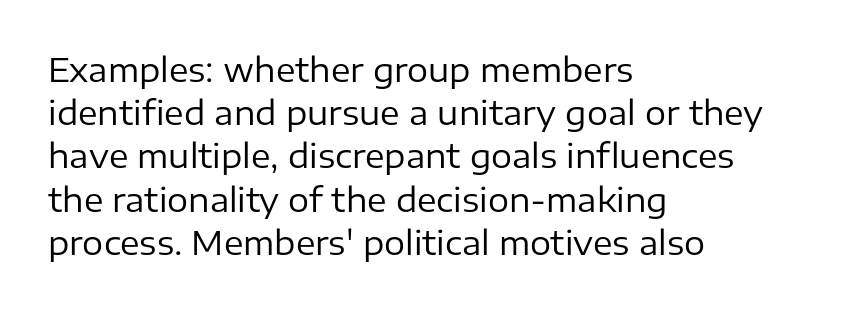
The image shows 33 px regular-weight sans-serif type, upright; set left-aligned, normal line spacing (1.31x), normal letter spacing, not underlined; low stroke contrast and a medium x-height.
